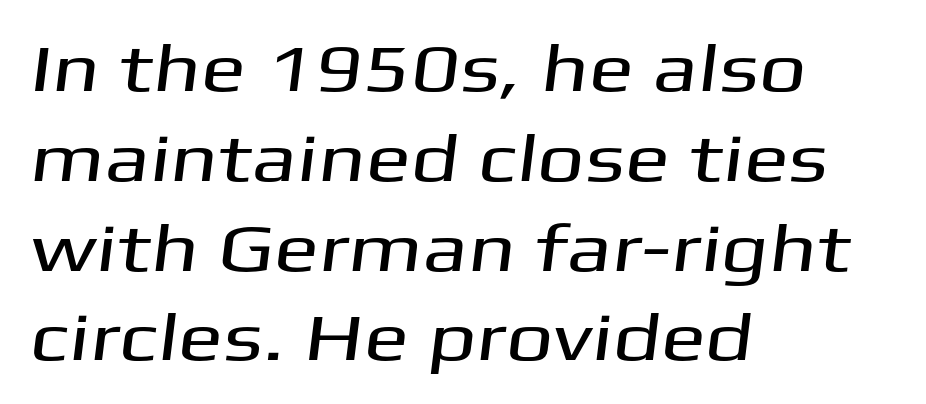
Q: Is the typeface a serif or a sans-serif typeface? A: Sans-serif.
Q: Is the text underlined? A: No.
Q: How is the paragraph aligned? A: Left-aligned.
Q: Is the spacing between letters normal or unusually wide? A: Normal.
Q: Is the spacing between lines tight, normal or loose? A: Normal.
Q: Width (condensed, normal, or wide)? A: Wide.
Q: Stroke contrast? A: Medium.
Q: x-height? A: Medium.
Q: Monospaced? A: No.
